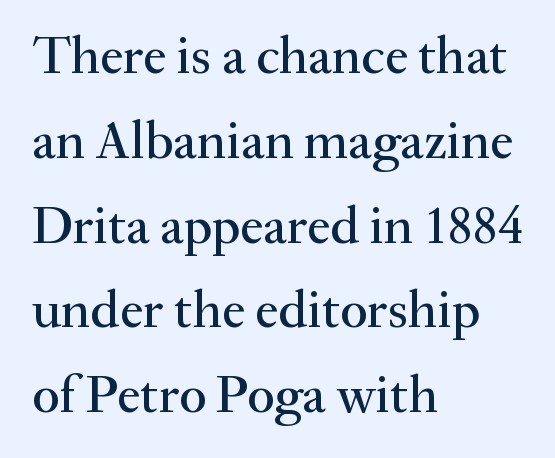
Q: Is the text italic (slanted)? A: No, it is upright.
Q: Is the typeface a serif or a sans-serif typeface? A: Serif.
Q: Is the text underlined? A: No.
Q: How is the paragraph aligned? A: Left-aligned.
Q: Is the spacing between letters normal or unusually wide? A: Normal.
Q: Is the spacing between lines tight, normal or loose? A: Normal.
Q: Width (condensed, normal, or wide)? A: Normal.
Q: Stroke contrast? A: Medium.
Q: x-height? A: Small.
Q: Monospaced? A: No.
